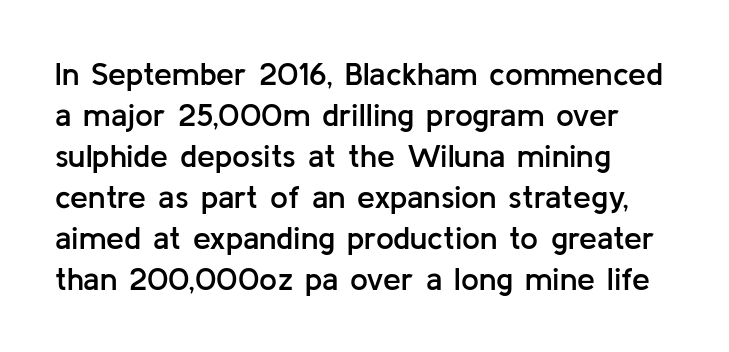
The compositor pushed each line to the left boundary. This is sans-serif lettering, the kind often seen on screens and signage. Caption: semibold face, moderately heavy strokes. The gaps between neighbouring characters are ordinary and unremarkable.
